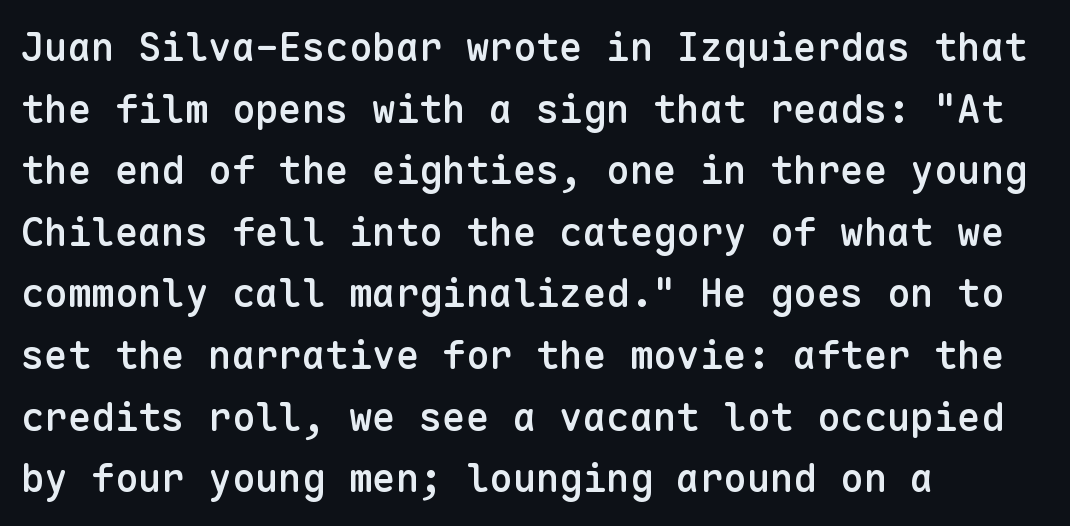
{"serif": "no", "italic": "no", "bold": "semi", "weight": "semibold", "width": "normal", "stroke_contrast": "low", "x_height": "medium", "monospaced": "yes", "underline": "no", "align": "left", "line_spacing": "normal", "line_spacing_ratio": 1.58, "letter_spacing": "normal", "letter_spacing_em": 0.0, "glyph_px": 39}
